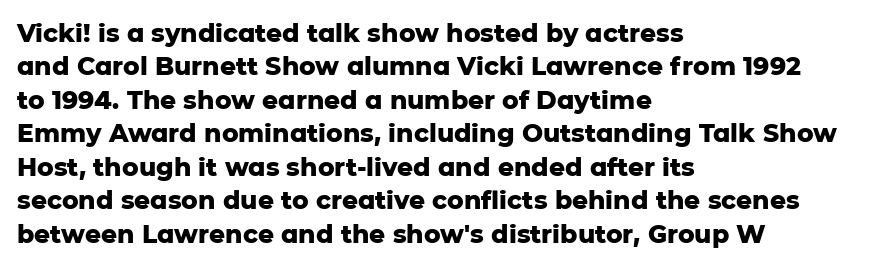
Notice how the passage keeps a crisp vertical edge on the left only. Ordinary non-slanted type is in use. This sample uses plain, unmodified letter spacing. Strong, thick strokes mark this as bold type. Normally led — the rows are evenly, conventionally spaced.
